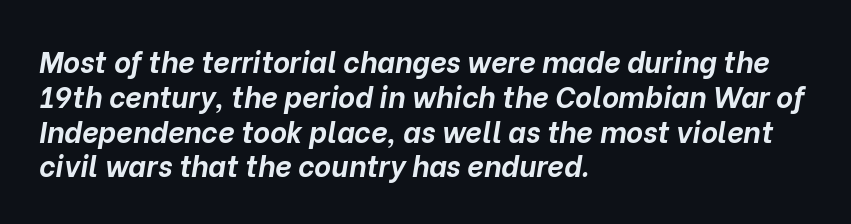
The image shows 29 px bold type, italic (leaning right); set left-aligned, line spacing 1.2x, normal letter spacing, not underlined; low stroke contrast and a medium x-height.
